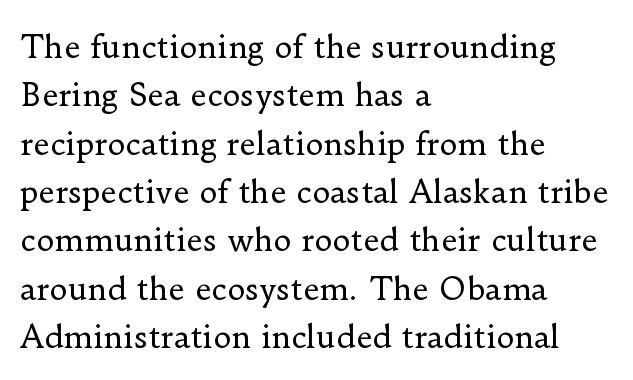
Q: Is the text bold? A: No.
Q: Is the text italic (slanted)? A: No, it is upright.
Q: Is the typeface a serif or a sans-serif typeface? A: Serif.
Q: Is the text underlined? A: No.
Q: How is the paragraph aligned? A: Left-aligned.
Q: Is the spacing between letters normal or unusually wide? A: Normal.
Q: Is the spacing between lines tight, normal or loose? A: Normal.
Q: Width (condensed, normal, or wide)? A: Normal.
Q: Stroke contrast? A: Low.
Q: x-height? A: Small.
Q: Monospaced? A: No.
